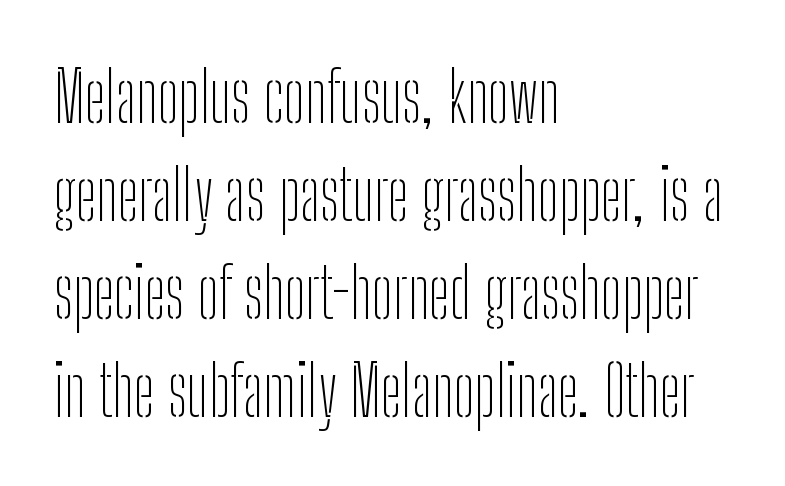
{"serif": "no", "italic": "no", "bold": "no", "weight": "thin", "width": "condensed", "stroke_contrast": "low", "x_height": "medium", "monospaced": "no", "underline": "no", "align": "left", "line_spacing": "normal", "line_spacing_ratio": 1.4, "letter_spacing": "normal", "letter_spacing_em": 0.0, "glyph_px": 70}
